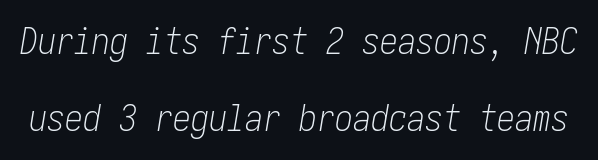
No chunkiness to these letters — they're not bold. The passage shown leans; its letterforms are oblique. Observe the ordinary spacing: letters are neighbours, not strangers. The vertical gap from one line to the next is large.
